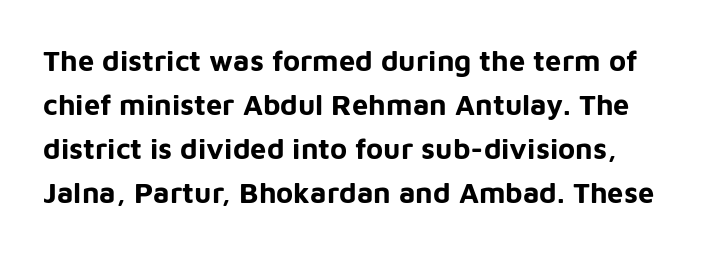
The leading is moderate, giving the passage an even texture. You can tell it's not italic because the verticals are truly vertical. The face used here is proportionally spaced, like ordinary book or web type. I'd call this a sans setting — the letters go barefoot. Each word holds together tightly as a unit, with standard inter-letter gaps.
